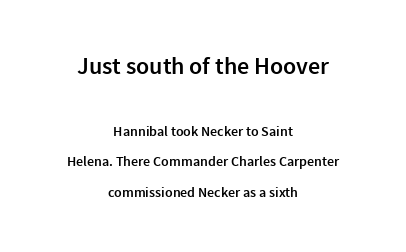
The image shows 24 px text type, upright; set centered, loose line spacing (2.19x), normal letter spacing, not underlined; the first (top) block is 1.71x larger.
